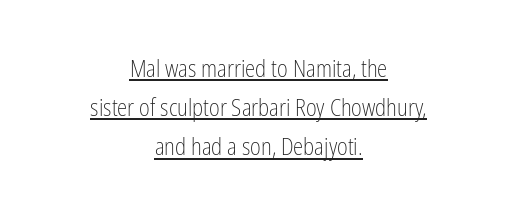
The image shows 23 px text type, upright; set centered, normal line spacing (1.7x), normal letter spacing, underlined.
